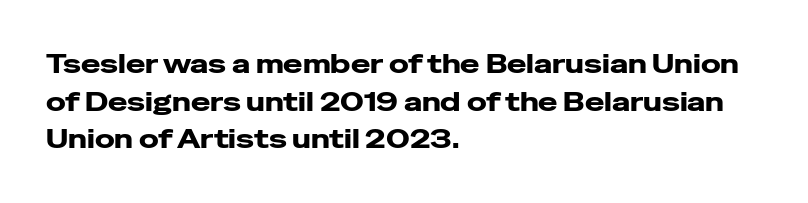
{"italic": "no", "underline": "no", "align": "left", "line_spacing": "normal", "line_spacing_ratio": 1.45, "letter_spacing": "normal", "letter_spacing_em": 0.0, "glyph_px": 26}
